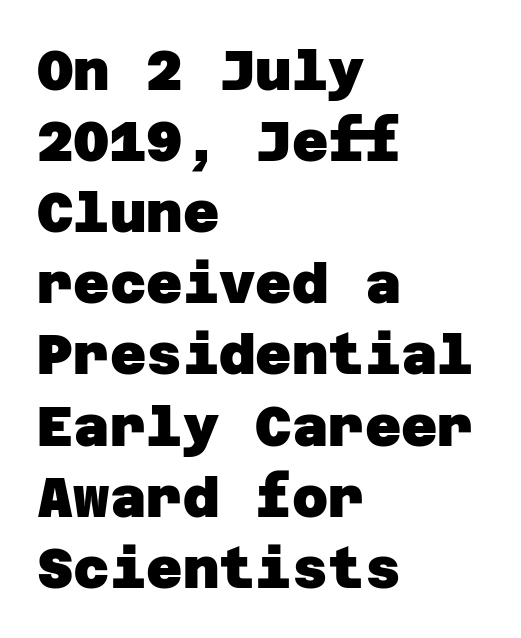
The image shows 56 px heavy sans-serif type; set left-aligned, normal line spacing (1.27x), normal letter spacing, not underlined; low stroke contrast and a large x-height.
